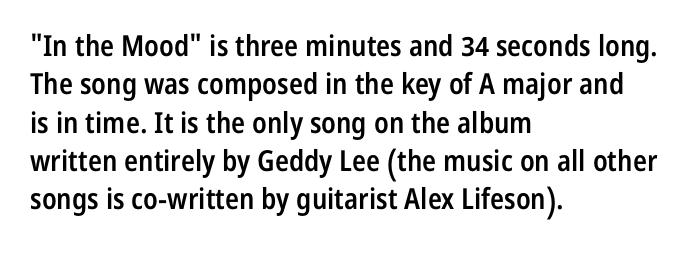
The foot of each line stays bare and open. Evenly set lines give the paragraph a standard silhouette. Each line starts at the same left margin while the right side varies. The glyphs in this specimen are sans serif. Every character sits straight up, as roman type does. Words appear dense and cohesive because spacing is normal.
